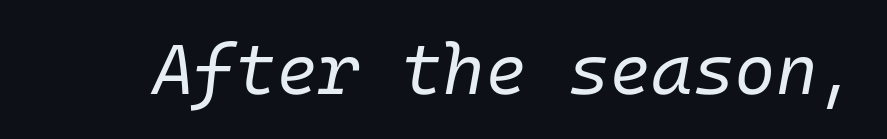
{"italic": "yes", "lean": "right", "slant_degrees": 10, "bold": "no", "weight": "regular", "width": "normal", "stroke_contrast": "low", "x_height": "medium", "underline": "no", "letter_spacing": "normal", "letter_spacing_em": 0.0, "glyph_px": 71}
